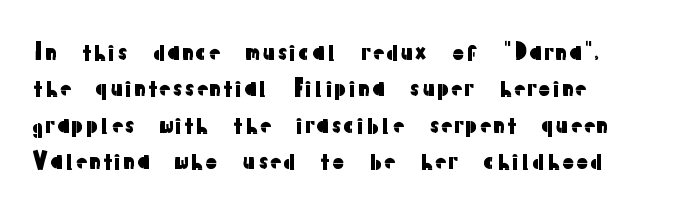
{"italic": "no", "underline": "no", "align": "left", "line_spacing": "normal", "line_spacing_ratio": 1.58, "letter_spacing": "normal", "letter_spacing_em": 0.0, "glyph_px": 23}
